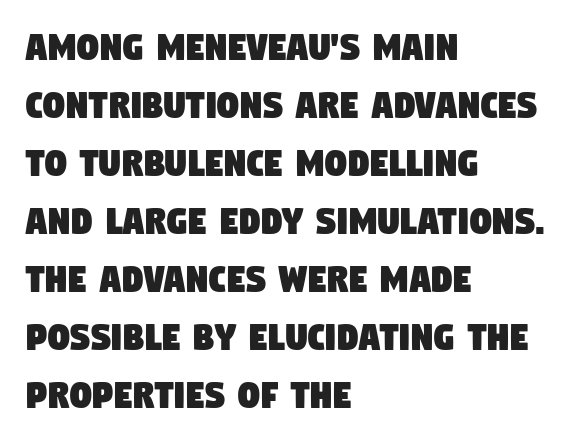
Varying glyph widths throughout — classic text-font behaviour. The type is set solid horizontally, with unmodified tracking. Reading down the column, the eye jumps a familiar distance to each next line. The words here are not underlined. Letterform terminals end flat and unadorned throughout the passage. Leftover space on each line is placed entirely after the last word.
